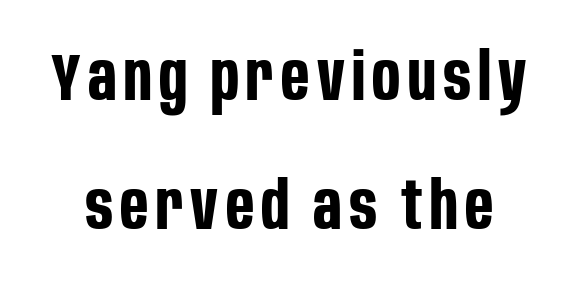
The image shows 66 px bold, condensed sans-serif type, upright; set loose line spacing (1.96x), not underlined; low stroke contrast and a large x-height.
